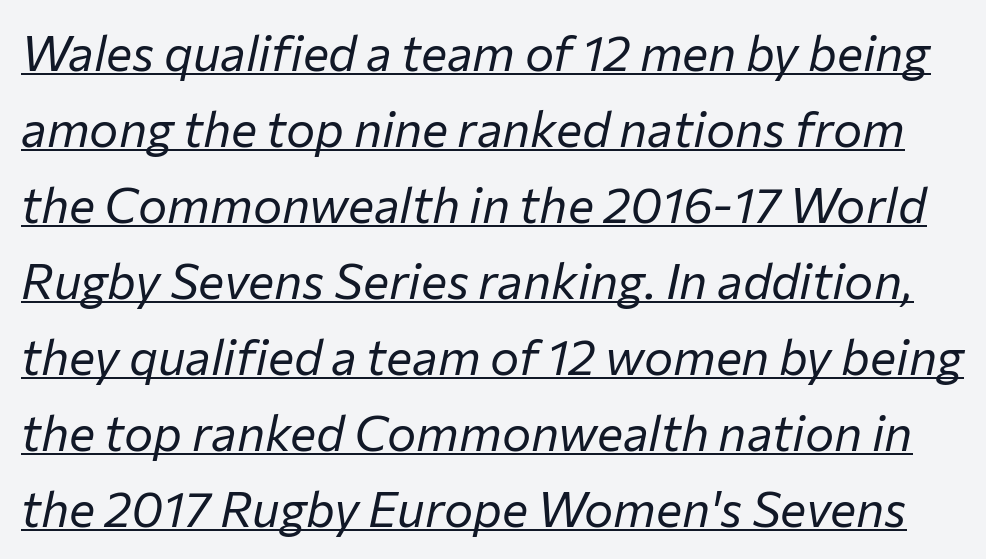
{"italic": "yes", "lean": "right", "slant_degrees": 12, "bold": "no", "weight": "regular", "width": "normal", "stroke_contrast": "low", "x_height": "medium", "monospaced": "no", "underline": "yes", "line_spacing": "normal", "line_spacing_ratio": 1.55, "letter_spacing": "normal", "letter_spacing_em": 0.0, "glyph_px": 49}
